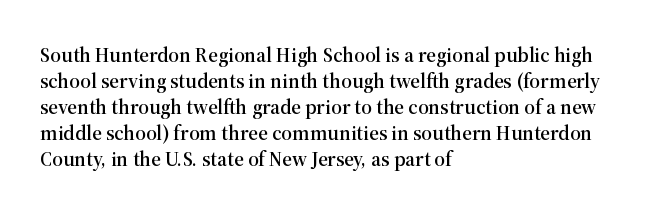
The image shows 21 px text type, upright; set left-aligned, line spacing 1.24x, normal letter spacing, not underlined.
